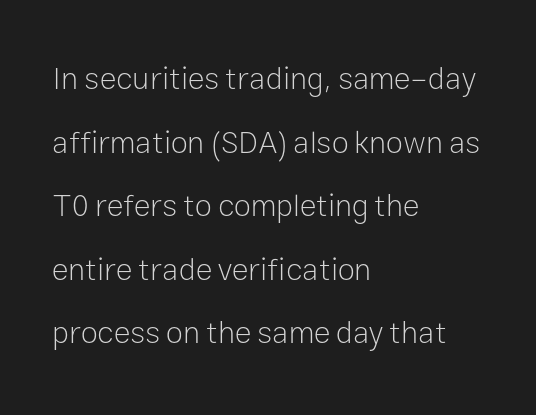
Leading: increased. The letters look calm and open, with moderate or lighter stems. A bare baseline throughout the passage. The setting favours the left margin, as ordinary paragraphs usually do. Font category for this specimen: sans-serif. Vertical strokes here are truly vertical.
